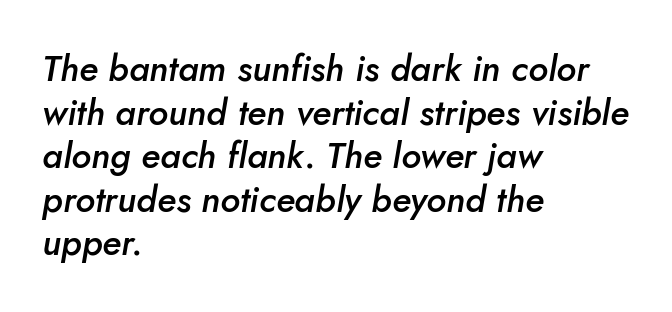
This is oblique type, the kind used for emphasis or titles. Compared with typical body copy, the letter spacing here is the same. This sample is left-justified, so line endings fall wherever the words run out. Is this a fixed-width face? No — the glyphs have proportional, varying widths. A somewhat darkened texture: the type is semibold rather than bold. This rendering features lettering with no underline.
